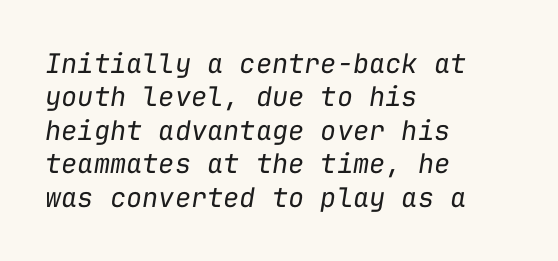
The text block is weighted toward the left margin, trailing off unevenly rightward. Each word holds together tightly as a unit, with standard inter-letter gaps. Does the lettering tilt? It does — this is italic. Stem width sits at or under what a default text font uses. Type without underlining.
